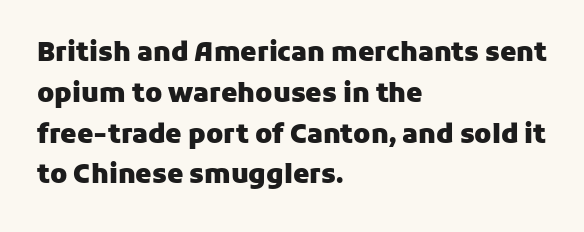
The image shows 26 px bold type, upright; set left-aligned, normal line spacing (1.57x), normal letter spacing, not underlined.
